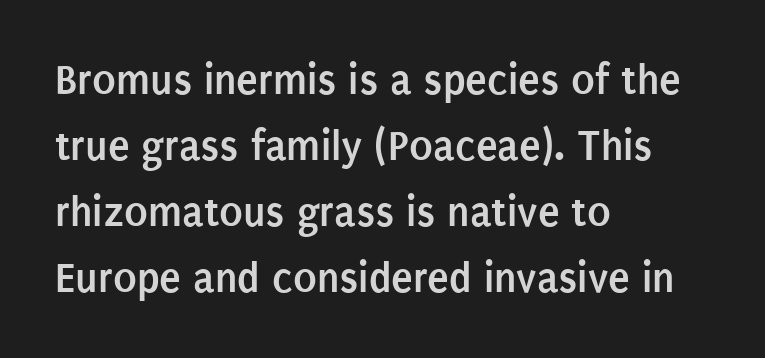
Q: Is the text bold? A: Yes.
Q: Is the text italic (slanted)? A: No, it is upright.
Q: Is the typeface a serif or a sans-serif typeface? A: Sans-serif.
Q: Is the text underlined? A: No.
Q: How is the paragraph aligned? A: Left-aligned.
Q: Is the spacing between letters normal or unusually wide? A: Normal.
Q: Is the spacing between lines tight, normal or loose? A: Normal.
Q: Width (condensed, normal, or wide)? A: Condensed.
Q: Stroke contrast? A: Low.
Q: x-height? A: Large.
Q: Monospaced? A: No.
